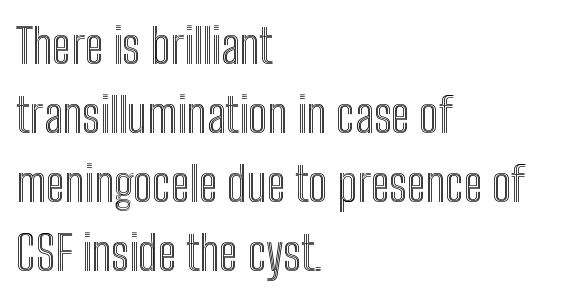
{"italic": "no", "width": "condensed", "x_height": "medium", "monospaced": "no", "underline": "no", "align": "left", "line_spacing": "normal", "line_spacing_ratio": 1.44, "letter_spacing": "normal", "letter_spacing_em": 0.0, "glyph_px": 48}
